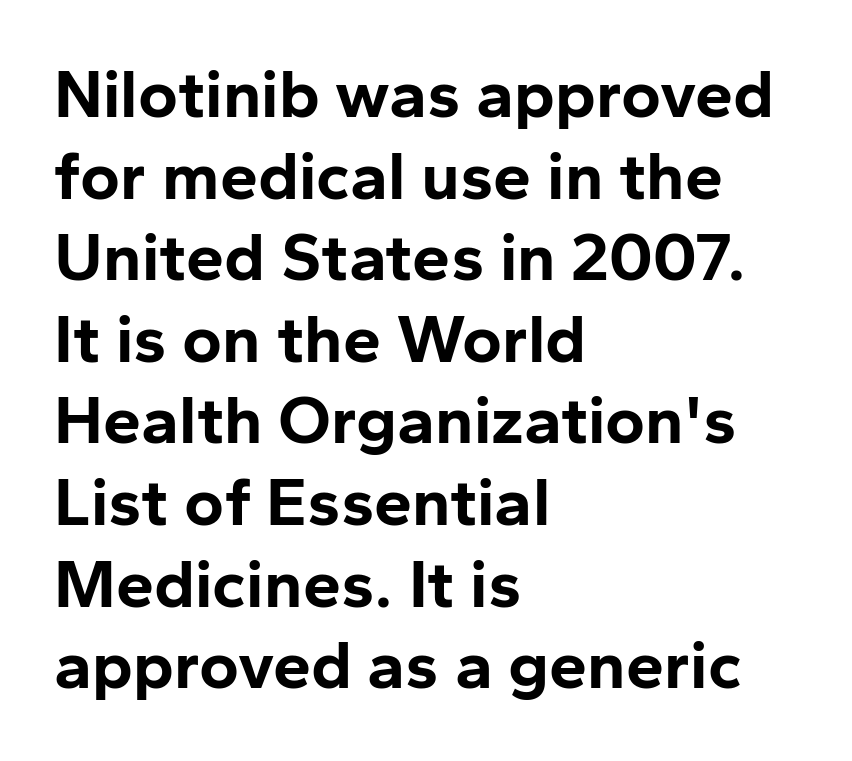
The image shows 68 px bold sans-serif type, upright; set left-aligned, line spacing 1.2x, normal letter spacing, not underlined; low stroke contrast and a medium x-height.
